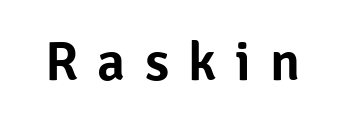
The font's upright variant was chosen for this text. The string is rendered with underlining switched off. Is this a fixed-width face? No — the glyphs have proportional, varying widths. Type style note: lacks serifs. Each word looks stretched out because of the extra space between its letters.
